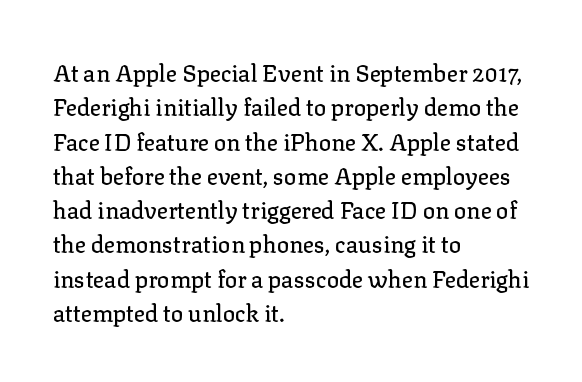
Q: Is the text italic (slanted)? A: No, it is upright.
Q: Is the text underlined? A: No.
Q: How is the paragraph aligned? A: Left-aligned.
Q: Is the spacing between letters normal or unusually wide? A: Normal.
Q: Is the spacing between lines tight, normal or loose? A: Normal.
